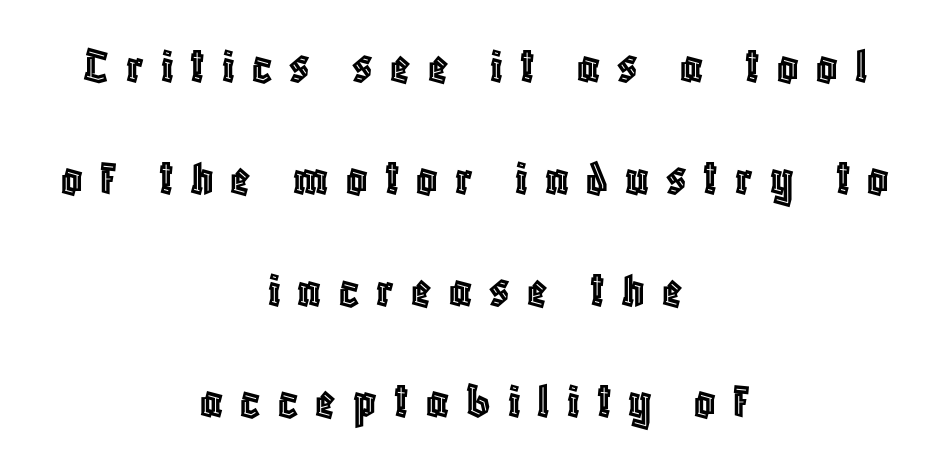
The lines in this sample share a center point and differ in where they start and stop. This sample uses an upright cut, with every glyph sitting square on the baseline. The tracking jumps out immediately: characters are airy and widely separated. Just letters on the line, the space beneath them empty.
